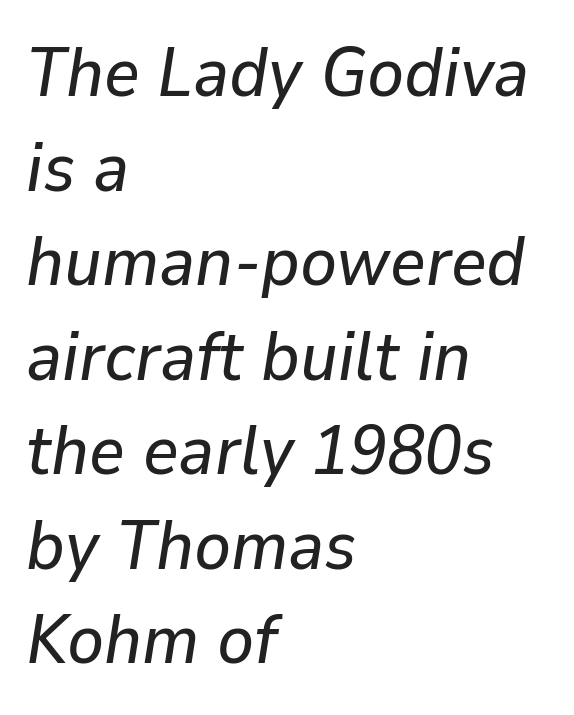
Q: Is the text italic (slanted)? A: Yes, it leans right by about 9 degrees.
Q: Is the text underlined? A: No.
Q: How is the paragraph aligned? A: Left-aligned.
Q: Is the spacing between letters normal or unusually wide? A: Normal.
Q: Is the spacing between lines tight, normal or loose? A: Normal.
Q: Width (condensed, normal, or wide)? A: Normal.
Q: Stroke contrast? A: Low.
Q: x-height? A: Medium.
Q: Monospaced? A: No.
